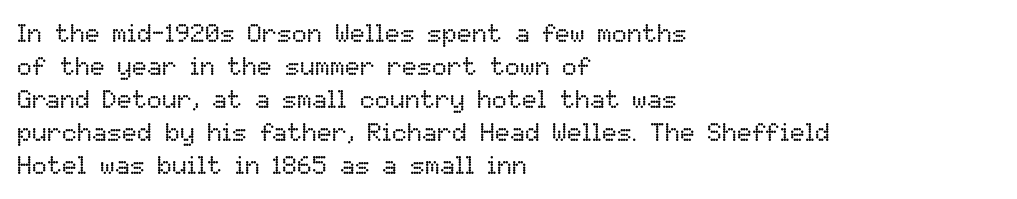
The image shows 25 px text type, upright; set left-aligned, normal line spacing (1.32x), normal letter spacing, not underlined.
